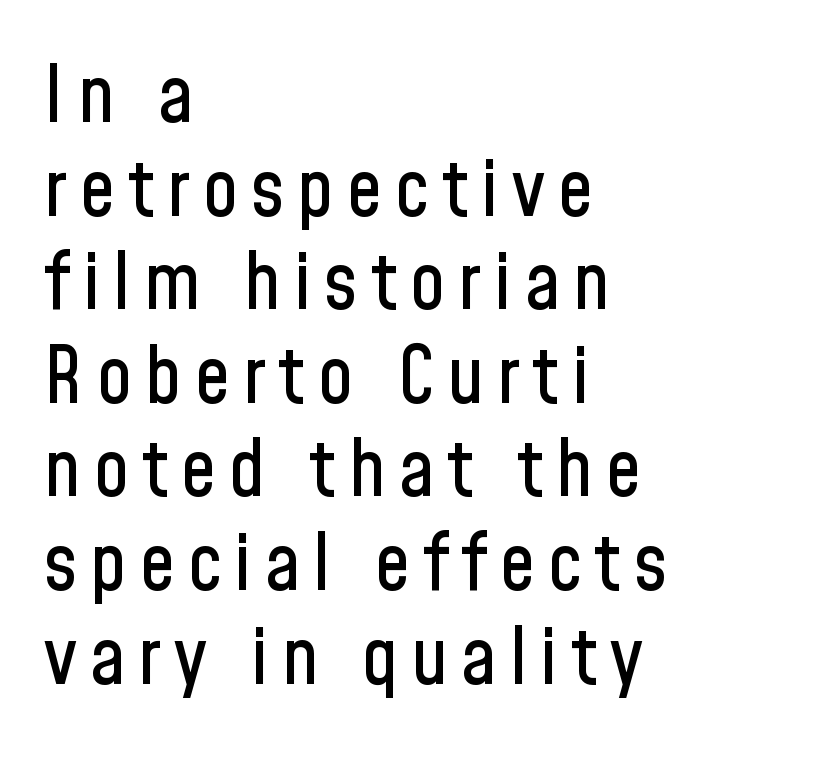
Rule under the text: the space is simply empty. Nothing sits at the stroke ends, so this counts as sans-serif. Proportional: the letters do not fall into vertical columns. In terms of posture, this sample is upright. Line starts are locked; line ends wander.
